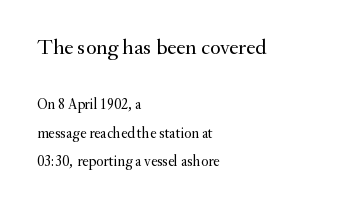
{"italic": "no", "bold": "no", "underline": "no", "align": "left", "line_spacing": "loose", "line_spacing_ratio": 1.92, "letter_spacing": "normal", "letter_spacing_em": 0.0, "larger_block": "first", "size_ratio": 1.47, "glyph_px": 22}
